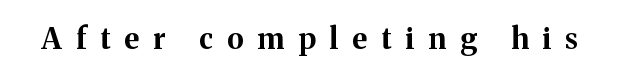
Q: Is the text bold? A: Yes.
Q: Is the text italic (slanted)? A: No, it is upright.
Q: Is the typeface a serif or a sans-serif typeface? A: Serif.
Q: Is the text underlined? A: No.
Q: Is the spacing between letters normal or unusually wide? A: Unusually wide.
Q: Width (condensed, normal, or wide)? A: Normal.
Q: Stroke contrast? A: Medium.
Q: x-height? A: Medium.
Q: Monospaced? A: No.
